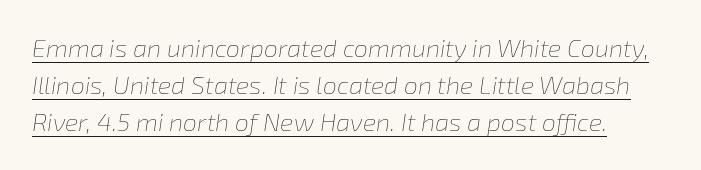
{"italic": "yes", "lean": "right", "slant_degrees": 8, "bold": "no", "underline": "yes", "line_spacing": "normal", "line_spacing_ratio": 1.49, "letter_spacing": "normal", "letter_spacing_em": 0.0, "glyph_px": 25}
